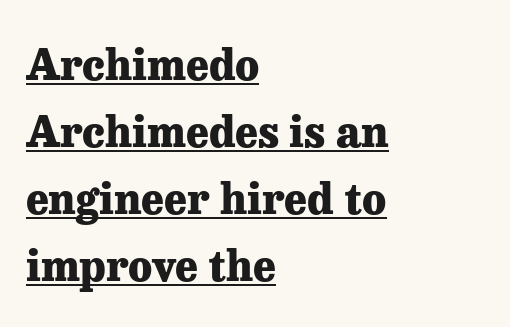
The image shows 43 px heavy serif type, upright; set left-aligned, normal line spacing (1.56x), normal letter spacing, underlined; low stroke contrast and a medium x-height.
